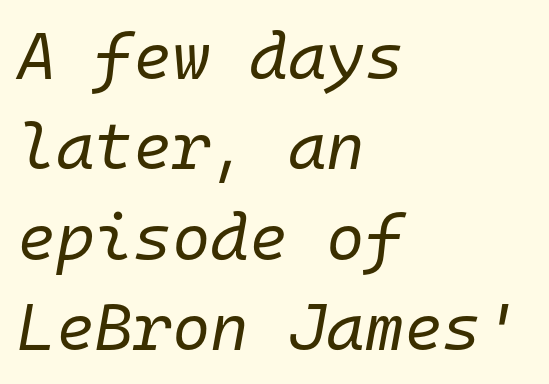
{"italic": "yes", "lean": "right", "slant_degrees": 10, "bold": "no", "weight": "regular", "width": "normal", "stroke_contrast": "low", "x_height": "medium", "monospaced": "yes", "underline": "no", "align": "left", "line_spacing": "normal", "line_spacing_ratio": 1.37, "letter_spacing": "normal", "letter_spacing_em": 0.0, "glyph_px": 66}
